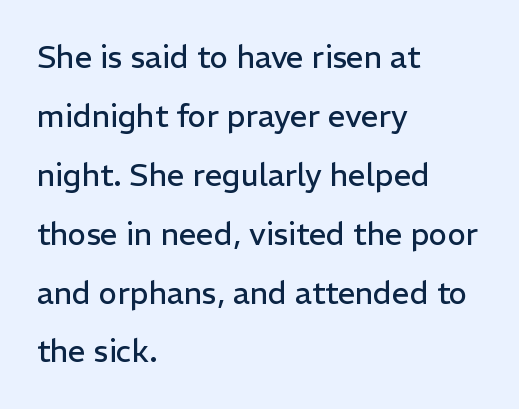
{"serif": "no", "italic": "no", "bold": "no", "weight": "regular", "width": "normal", "stroke_contrast": "low", "x_height": "medium", "monospaced": "no", "underline": "no", "align": "left", "line_spacing": "loose", "line_spacing_ratio": 1.9, "letter_spacing": "normal", "letter_spacing_em": 0.0, "glyph_px": 31}
